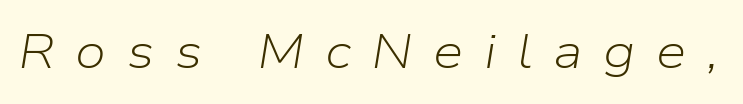
Q: Is the text bold? A: No.
Q: Is the text italic (slanted)? A: Yes, it leans right by about 9 degrees.
Q: Is the text underlined? A: No.
Q: Is the spacing between letters normal or unusually wide? A: Unusually wide.
Q: Width (condensed, normal, or wide)? A: Normal.
Q: Stroke contrast? A: Low.
Q: x-height? A: Medium.
Q: Monospaced? A: No.
